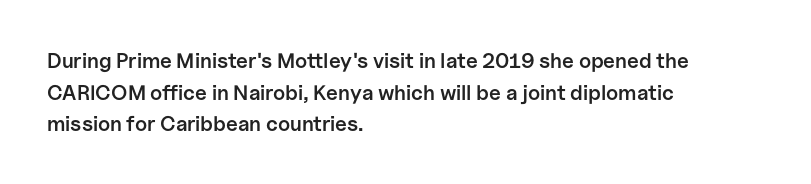
The image shows 21 px text type, upright; set left-aligned, normal line spacing (1.51x), normal letter spacing, not underlined.
